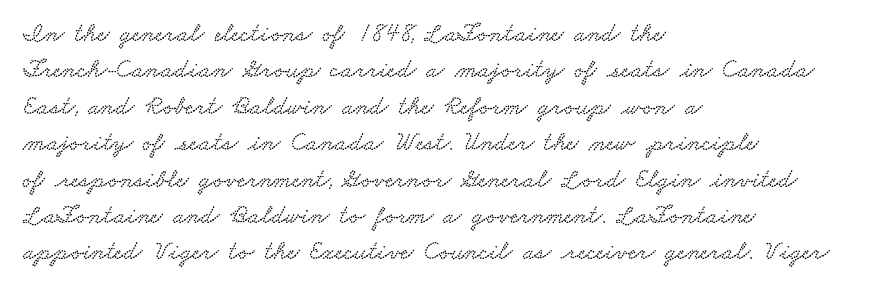
Q: Is the text underlined? A: No.
Q: How is the paragraph aligned? A: Left-aligned.
Q: Is the spacing between letters normal or unusually wide? A: Normal.
Q: Is the spacing between lines tight, normal or loose? A: Normal.
